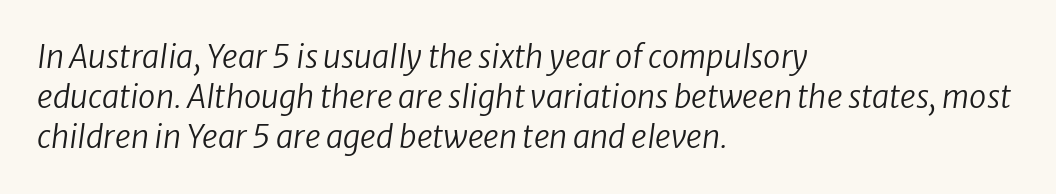
The zone under the glyphs is completely vacant. Think of a printed novel: that variable character pitch is what you see here. Slant detected: the letters are inclined. Line beginnings align vertically; line endings do not. No extra ink here — the face is not bold. The leading is moderate, giving the passage an even texture.
